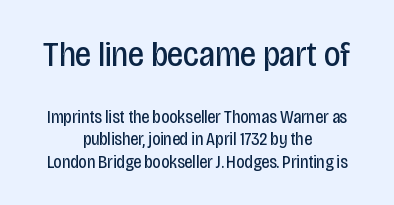
The image shows 36 px regular-weight, condensed sans-serif type, upright; set centered, normal line spacing (1.25x), normal letter spacing, not underlined; the first (top) block is 2.0x larger; low stroke contrast and a large x-height.
